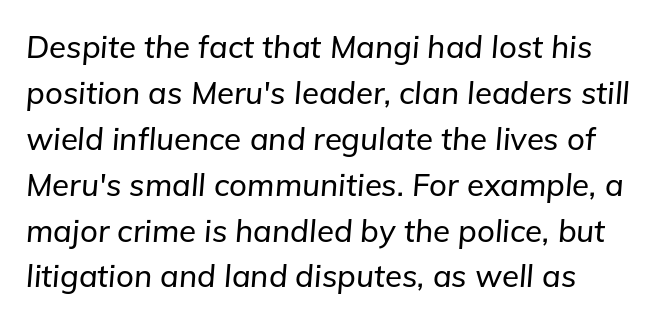
{"italic": "yes", "lean": "right", "slant_degrees": 5, "width": "normal", "stroke_contrast": "low", "x_height": "medium", "monospaced": "no", "underline": "no", "line_spacing": "normal", "line_spacing_ratio": 1.48, "letter_spacing": "normal", "letter_spacing_em": 0.0, "glyph_px": 31}
